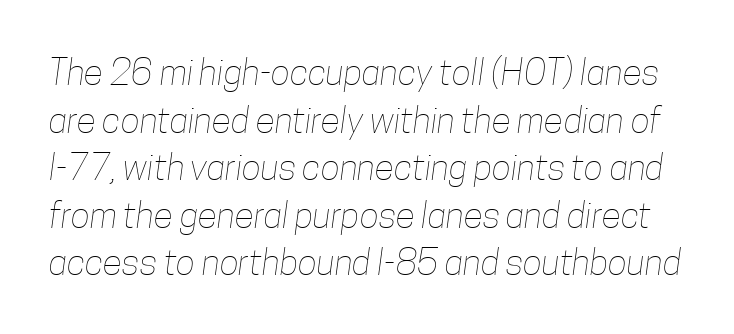
{"bold": "no", "weight": "thin", "width": "condensed", "stroke_contrast": "low", "x_height": "medium", "monospaced": "no", "underline": "no", "line_spacing": "normal", "line_spacing_ratio": 1.32, "letter_spacing": "normal", "letter_spacing_em": 0.0, "glyph_px": 36}
